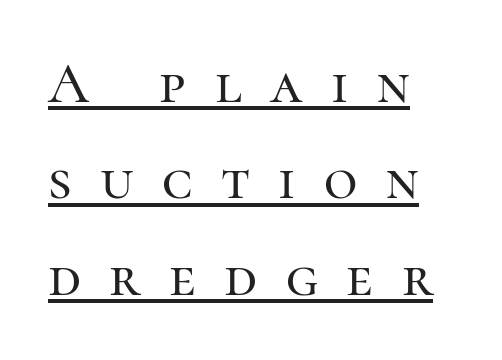
{"serif": "yes", "italic": "no", "width": "normal", "stroke_contrast": "high", "x_height": "medium", "monospaced": "no", "underline": "yes", "align": "left", "line_spacing": "normal", "line_spacing_ratio": 1.66, "letter_spacing": "wide", "letter_spacing_em": 0.49, "glyph_px": 58}
